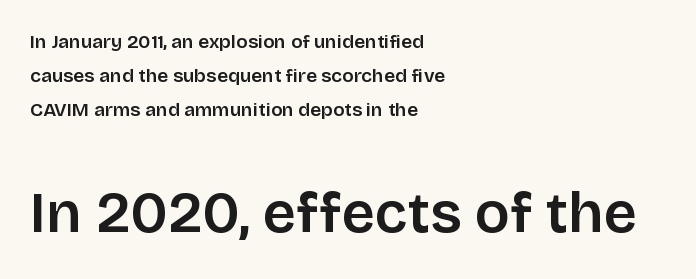
Italic: no, the glyphs are upright roman. You could call the tracking neutral — neither tight nor loose. One-word summary of the alignment: left. A sans-serif font was chosen for this passage.
